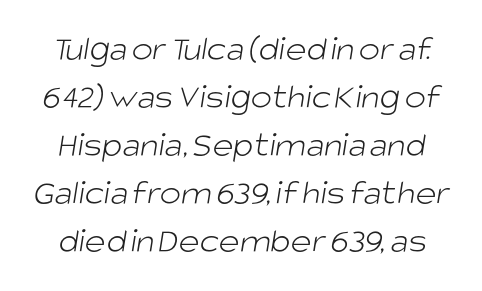
Honestly, the letter spacing is just normal — you wouldn't notice it. The weight would be labelled regular, book, light, or lighter still. What kind of face is this? One without serifs — a sans. Spacing verdict: proportional, widths tailored to each character. Honestly, there is no underline to notice here at all. Whoever set this chose a conventional vertical rhythm.
